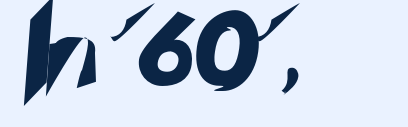
The image shows 76 px sans-serif type; set normal letter spacing, not underlined; low stroke contrast and a small x-height.
